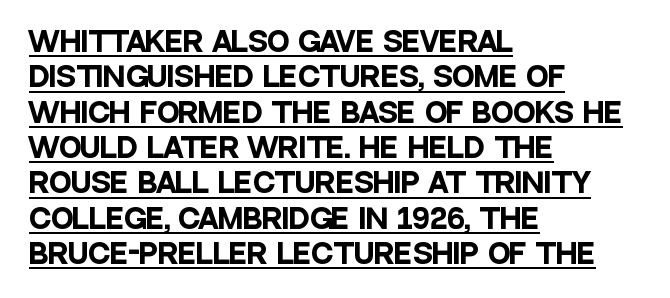
Bold? Absolutely — the strokes are thick and heavy. This is underlined copy, the kind a proofreader might mark for attention. The type is set solid horizontally, with unmodified tracking. Nope, not italic — everything's standing straight. Compared with a centered layout, this one pins lines to the left instead. What's the leading like? Ordinary, nothing unusual.
